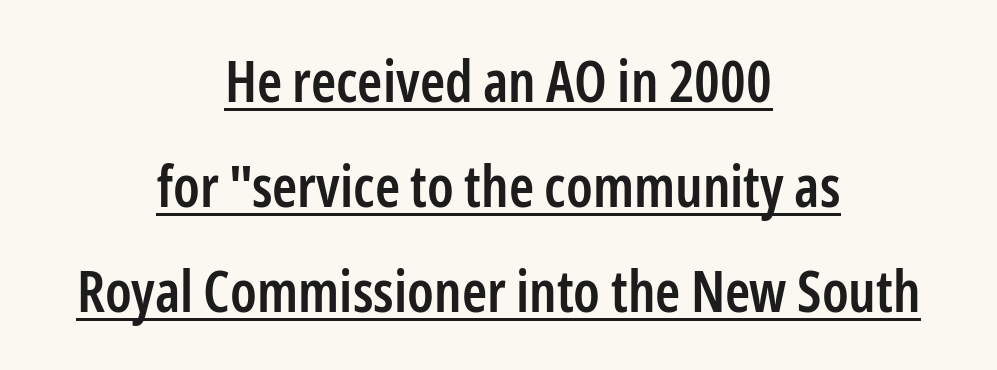
The image shows 57 px semibold, condensed sans-serif type, upright; set centered, line spacing 1.84x, normal letter spacing, underlined; low stroke contrast and a medium x-height.
